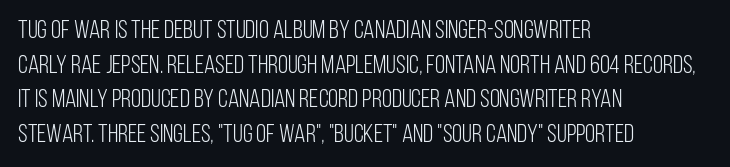
{"italic": "no", "bold": "no", "underline": "no", "align": "left", "line_spacing": "normal", "line_spacing_ratio": 1.33, "letter_spacing": "normal", "letter_spacing_em": 0.0, "glyph_px": 26}
